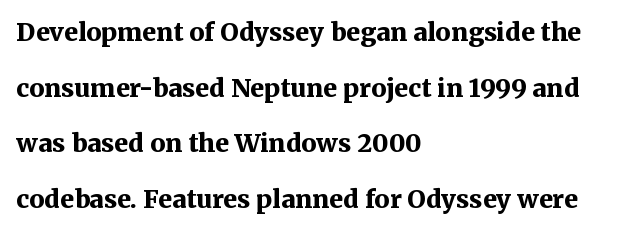
{"italic": "no", "bold": "yes", "underline": "no", "align": "left", "line_spacing": "loose", "line_spacing_ratio": 2.23, "letter_spacing": "normal", "letter_spacing_em": 0.0, "glyph_px": 25}
